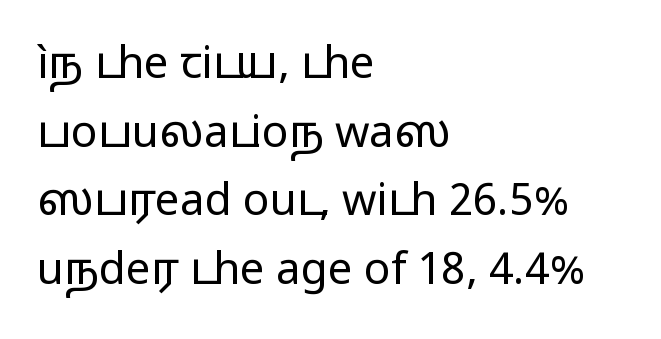
Q: Is the text bold? A: No.
Q: Is the text italic (slanted)? A: No, it is upright.
Q: Is the typeface a serif or a sans-serif typeface? A: Sans-serif.
Q: Is the text underlined? A: No.
Q: How is the paragraph aligned? A: Left-aligned.
Q: Is the spacing between letters normal or unusually wide? A: Normal.
Q: Is the spacing between lines tight, normal or loose? A: Normal.
Q: Width (condensed, normal, or wide)? A: Wide.
Q: Stroke contrast? A: Low.
Q: x-height? A: Medium.
Q: Monospaced? A: No.
